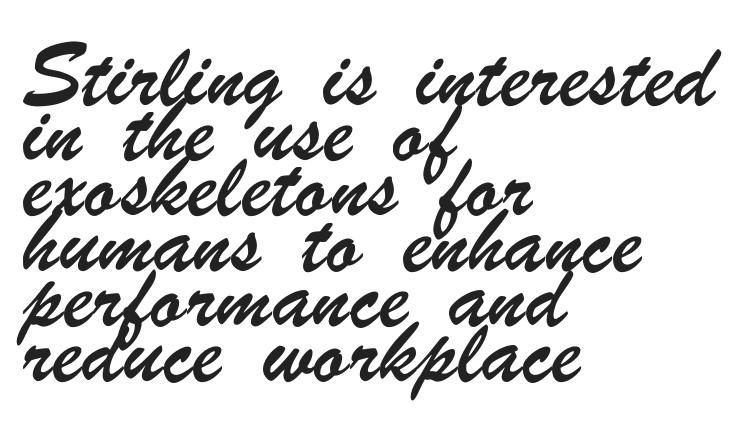
Q: Is the typeface a serif or a sans-serif typeface? A: Sans-serif.
Q: Is the text underlined? A: No.
Q: How is the paragraph aligned? A: Left-aligned.
Q: Is the spacing between letters normal or unusually wide? A: Normal.
Q: Is the spacing between lines tight, normal or loose? A: Normal.
Q: Width (condensed, normal, or wide)? A: Condensed.
Q: Stroke contrast? A: Low.
Q: x-height? A: Small.
Q: Monospaced? A: No.
